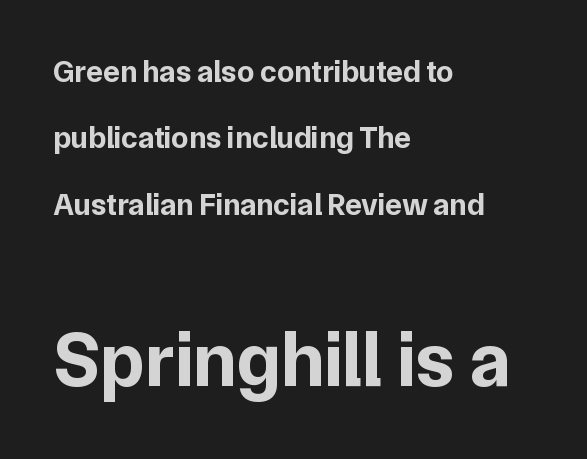
{"serif": "no", "italic": "no", "bold": "yes", "weight": "bold", "width": "normal", "stroke_contrast": "low", "x_height": "medium", "monospaced": "no", "underline": "no", "align": "left", "line_spacing": "loose", "line_spacing_ratio": 2.14, "letter_spacing": "normal", "letter_spacing_em": 0.0, "larger_block": "second", "size_ratio": 2.52, "glyph_px": 78}
